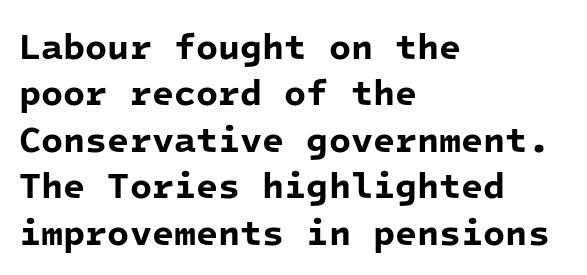
{"serif": "no", "bold": "yes", "weight": "bold", "width": "normal", "stroke_contrast": "low", "x_height": "medium", "monospaced": "yes", "underline": "no", "align": "left", "line_spacing": "normal", "line_spacing_ratio": 1.29, "letter_spacing": "normal", "letter_spacing_em": 0.0, "glyph_px": 36}
